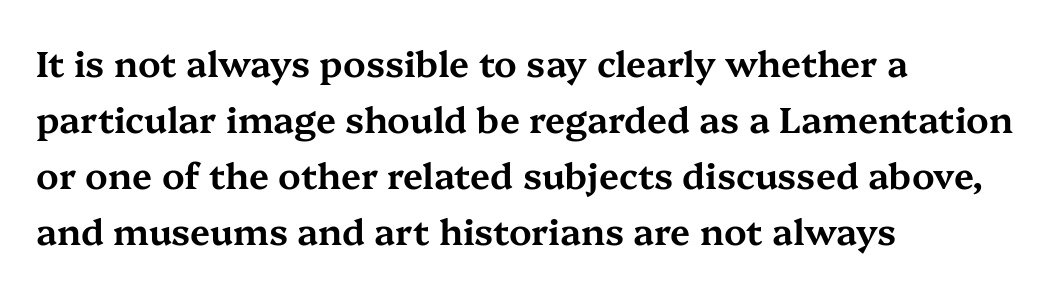
Q: Is the text italic (slanted)? A: No, it is upright.
Q: Is the typeface a serif or a sans-serif typeface? A: Serif.
Q: Is the text underlined? A: No.
Q: How is the paragraph aligned? A: Left-aligned.
Q: Is the spacing between letters normal or unusually wide? A: Normal.
Q: Is the spacing between lines tight, normal or loose? A: Normal.
Q: Width (condensed, normal, or wide)? A: Wide.
Q: Stroke contrast? A: Medium.
Q: x-height? A: Medium.
Q: Monospaced? A: No.
